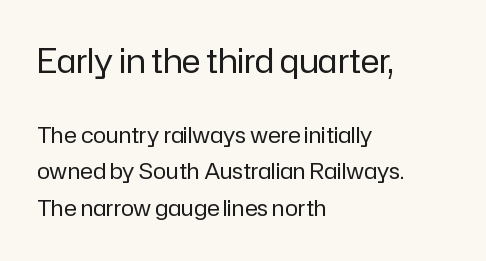
Q: Is the text bold? A: No.
Q: Is the text italic (slanted)? A: No, it is upright.
Q: Is the typeface a serif or a sans-serif typeface? A: Sans-serif.
Q: Is the text underlined? A: No.
Q: How is the paragraph aligned? A: Left-aligned.
Q: Is the spacing between letters normal or unusually wide? A: Normal.
Q: Is the spacing between lines tight, normal or loose? A: Normal.
Q: Which block of text is set in a larger size, the first (top) or the second (bottom)? A: The first (top) one.
Q: Width (condensed, normal, or wide)? A: Normal.
Q: Stroke contrast? A: Low.
Q: x-height? A: Medium.
Q: Monospaced? A: No.
